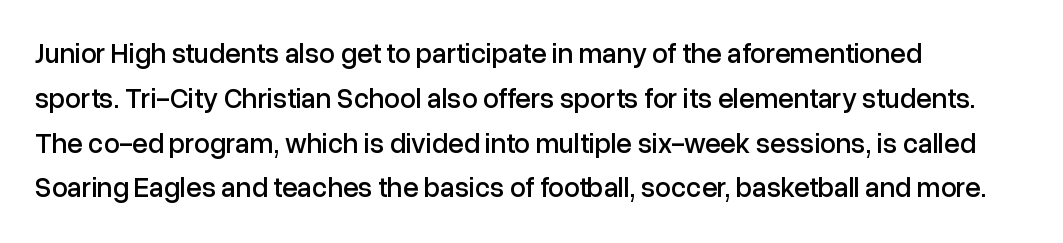
Q: Is the text italic (slanted)? A: No, it is upright.
Q: Is the typeface a serif or a sans-serif typeface? A: Sans-serif.
Q: Is the text underlined? A: No.
Q: How is the paragraph aligned? A: Left-aligned.
Q: Is the spacing between letters normal or unusually wide? A: Normal.
Q: Is the spacing between lines tight, normal or loose? A: Normal.
Q: Width (condensed, normal, or wide)? A: Normal.
Q: Stroke contrast? A: Low.
Q: x-height? A: Medium.
Q: Monospaced? A: No.
